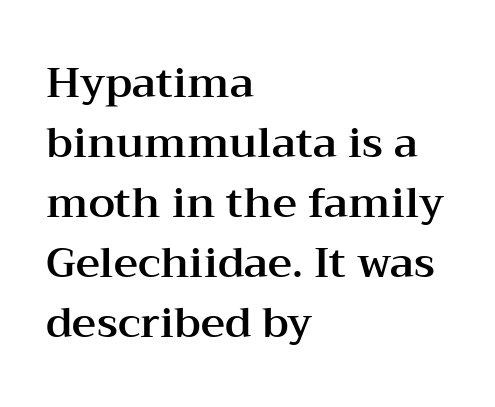
The image shows 42 px wide serif type, upright; set left-aligned, normal line spacing (1.43x), normal letter spacing, not underlined; medium stroke contrast and a medium x-height.
